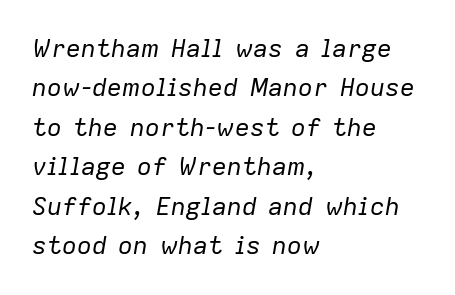
The passage shown is not bold in any degree. Between one letter and the next there's only the usual sliver of space. One-word summary of the alignment: left. These lines sit exactly where default settings would place them. Underlining? Definitely not there.
